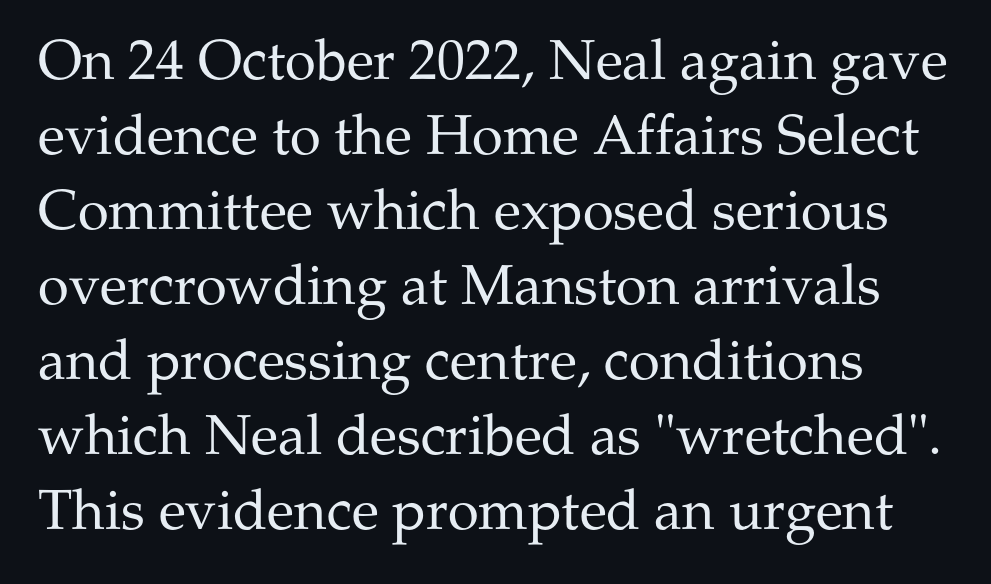
{"serif": "yes", "italic": "no", "bold": "no", "weight": "regular", "width": "normal", "stroke_contrast": "medium", "x_height": "medium", "monospaced": "no", "underline": "no", "line_spacing": "normal", "line_spacing_ratio": 1.34, "letter_spacing": "normal", "letter_spacing_em": 0.0, "glyph_px": 56}
